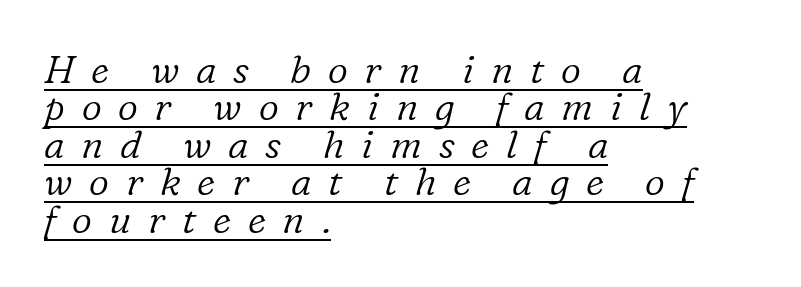
The letterforms stand isolated, each surrounded by extra space. You can see a thin bar hugging the bottom of the glyphs. On a weight scale, this lands at 450 or below. It's the slanting kind of type. Compared with typical paragraphs, the rows here are closer together. All the whitespace from short lines collects on the right.
